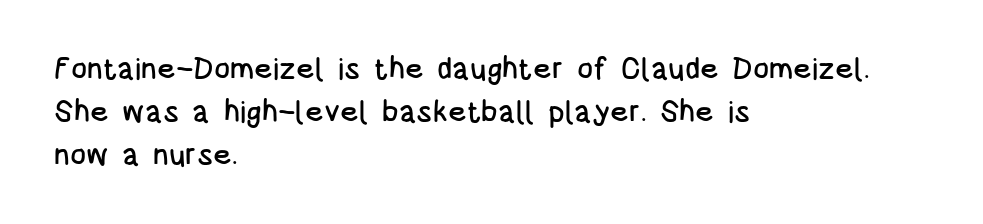
Q: Is the text italic (slanted)? A: No, it is upright.
Q: Is the typeface a serif or a sans-serif typeface? A: Sans-serif.
Q: Is the text underlined? A: No.
Q: How is the paragraph aligned? A: Left-aligned.
Q: Is the spacing between letters normal or unusually wide? A: Normal.
Q: Is the spacing between lines tight, normal or loose? A: Normal.
Q: Width (condensed, normal, or wide)? A: Condensed.
Q: Stroke contrast? A: Low.
Q: x-height? A: Large.
Q: Monospaced? A: No.
